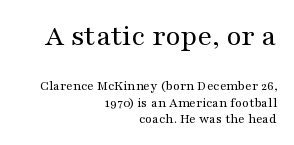
Q: Is the text bold? A: No.
Q: Is the text italic (slanted)? A: No, it is upright.
Q: Is the typeface a serif or a sans-serif typeface? A: Serif.
Q: Is the text underlined? A: No.
Q: How is the paragraph aligned? A: Right-aligned.
Q: Is the spacing between letters normal or unusually wide? A: Normal.
Q: Is the spacing between lines tight, normal or loose? A: Tight.
Q: Which block of text is set in a larger size, the first (top) or the second (bottom)? A: The first (top) one.
Q: Width (condensed, normal, or wide)? A: Wide.
Q: Stroke contrast? A: Medium.
Q: x-height? A: Medium.
Q: Monospaced? A: No.
